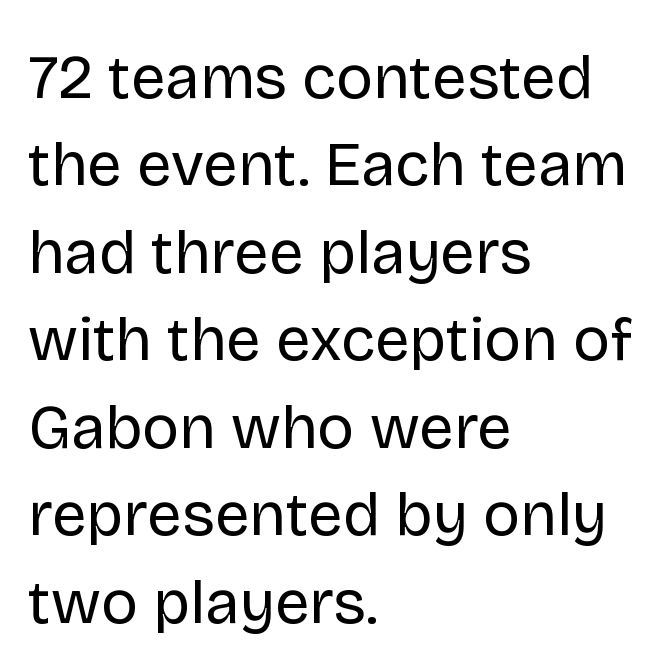
{"serif": "no", "italic": "no", "bold": "no", "weight": "regular", "width": "normal", "stroke_contrast": "low", "x_height": "large", "monospaced": "no", "underline": "no", "align": "left", "line_spacing": "normal", "line_spacing_ratio": 1.41, "letter_spacing": "normal", "letter_spacing_em": 0.0, "glyph_px": 62}
